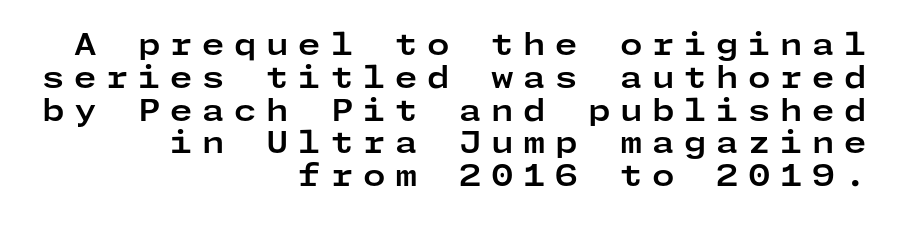
{"serif": "no", "italic": "no", "bold": "yes", "weight": "bold", "width": "wide", "stroke_contrast": "low", "x_height": "medium", "underline": "no", "align": "right", "line_spacing": "tight", "line_spacing_ratio": 1.13, "letter_spacing": "wide", "letter_spacing_em": 0.33, "glyph_px": 29}
